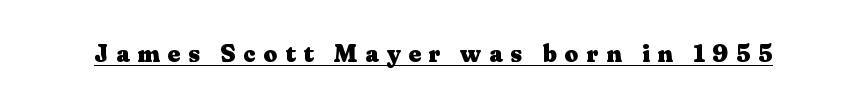
Plenty of ink on the page — the face is bold. The type is letterspaced generously, with wide tracking. Underlined type. Posture: straight, roman, zero tilt.
